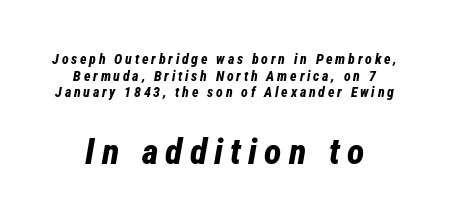
Q: Is the text bold? A: Yes.
Q: Is the text italic (slanted)? A: Yes, it leans right by about 12 degrees.
Q: Is the text underlined? A: No.
Q: Is the spacing between letters normal or unusually wide? A: Unusually wide.
Q: Which block of text is set in a larger size, the first (top) or the second (bottom)? A: The second (bottom) one.
Q: Width (condensed, normal, or wide)? A: Condensed.
Q: Stroke contrast? A: Low.
Q: x-height? A: Medium.
Q: Monospaced? A: No.
